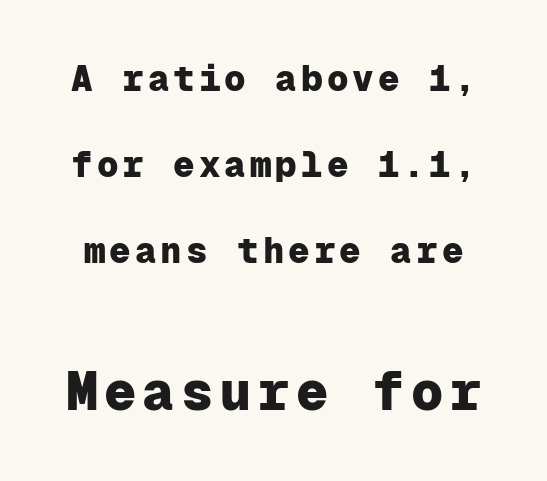
The leading is generous, giving the passage an open texture. The glyphs in this specimen are sans serif. Check under the words: just untouched page. These lines are rendered in a fixed-pitch font.
